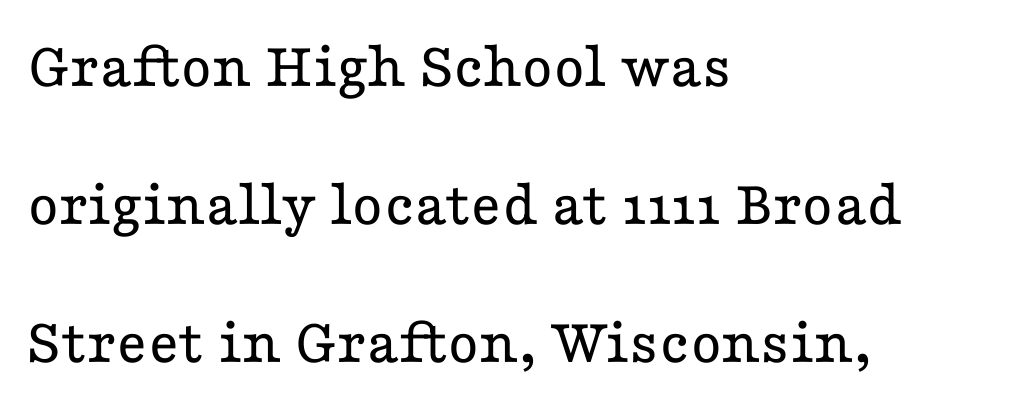
{"serif": "yes", "italic": "no", "bold": "no", "weight": "regular", "width": "wide", "stroke_contrast": "low", "x_height": "medium", "monospaced": "no", "underline": "no", "align": "left", "line_spacing": "loose", "line_spacing_ratio": 2.09, "letter_spacing": "normal", "letter_spacing_em": 0.0, "glyph_px": 66}
